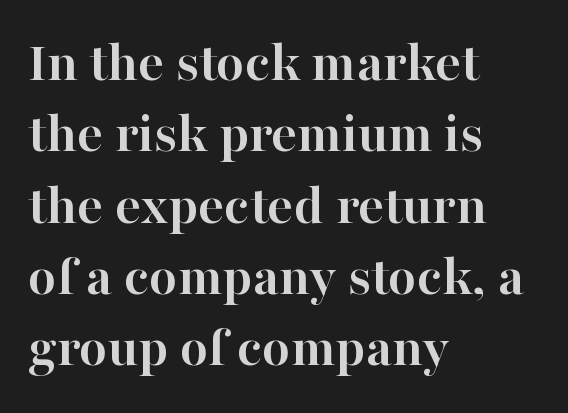
{"serif": "yes", "italic": "no", "bold": "yes", "weight": "semibold", "width": "normal", "stroke_contrast": "high", "x_height": "medium", "monospaced": "no", "underline": "no", "align": "left", "line_spacing_ratio": 1.23, "letter_spacing": "normal", "letter_spacing_em": 0.0, "glyph_px": 58}
